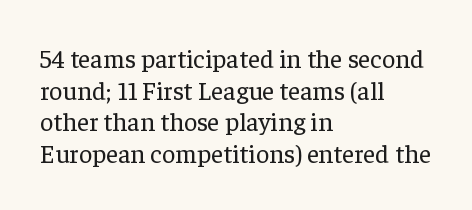
Q: Is the text bold? A: No.
Q: Is the text italic (slanted)? A: No, it is upright.
Q: Is the text underlined? A: No.
Q: How is the paragraph aligned? A: Left-aligned.
Q: Is the spacing between letters normal or unusually wide? A: Normal.
